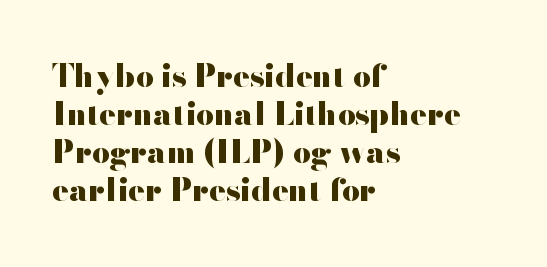
Q: Is the text bold? A: Yes.
Q: Is the text italic (slanted)? A: No, it is upright.
Q: Is the typeface a serif or a sans-serif typeface? A: Sans-serif.
Q: Is the text underlined? A: No.
Q: How is the paragraph aligned? A: Left-aligned.
Q: Is the spacing between letters normal or unusually wide? A: Normal.
Q: Width (condensed, normal, or wide)? A: Wide.
Q: Stroke contrast? A: High.
Q: x-height? A: Small.
Q: Monospaced? A: No.
